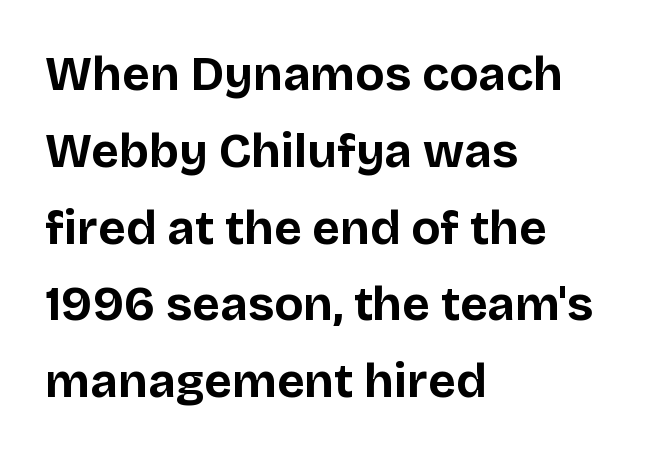
Q: Is the text bold? A: Yes.
Q: Is the text italic (slanted)? A: No, it is upright.
Q: Is the typeface a serif or a sans-serif typeface? A: Sans-serif.
Q: Is the text underlined? A: No.
Q: How is the paragraph aligned? A: Left-aligned.
Q: Is the spacing between letters normal or unusually wide? A: Normal.
Q: Is the spacing between lines tight, normal or loose? A: Normal.
Q: Width (condensed, normal, or wide)? A: Normal.
Q: Stroke contrast? A: Low.
Q: x-height? A: Large.
Q: Monospaced? A: No.
